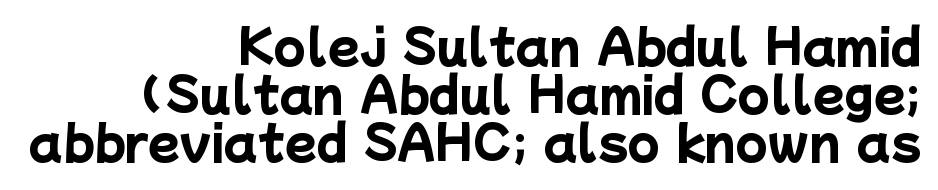
{"serif": "no", "bold": "yes", "weight": "heavy", "width": "normal", "stroke_contrast": "low", "x_height": "medium", "monospaced": "no", "underline": "no", "align": "right", "line_spacing": "tight", "line_spacing_ratio": 1.04, "letter_spacing": "normal", "letter_spacing_em": 0.0, "glyph_px": 46}
